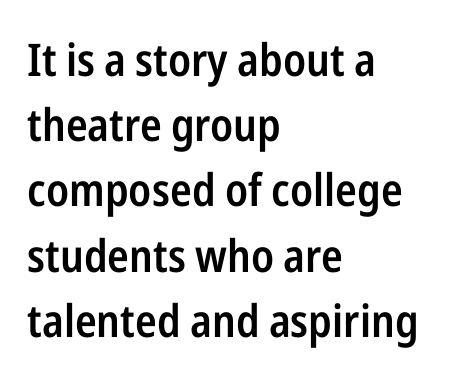
The letters advance in unequal steps, a hallmark of proportional type. The rendering uses a semibold face; strokes are thickened but not to full bold. Line beginnings align vertically; line endings do not. To sum up the face: it is a sans, with no serifs. Does the lettering tilt? It doesn't — this is upright. The vertical gap from one line to the next is medium.
